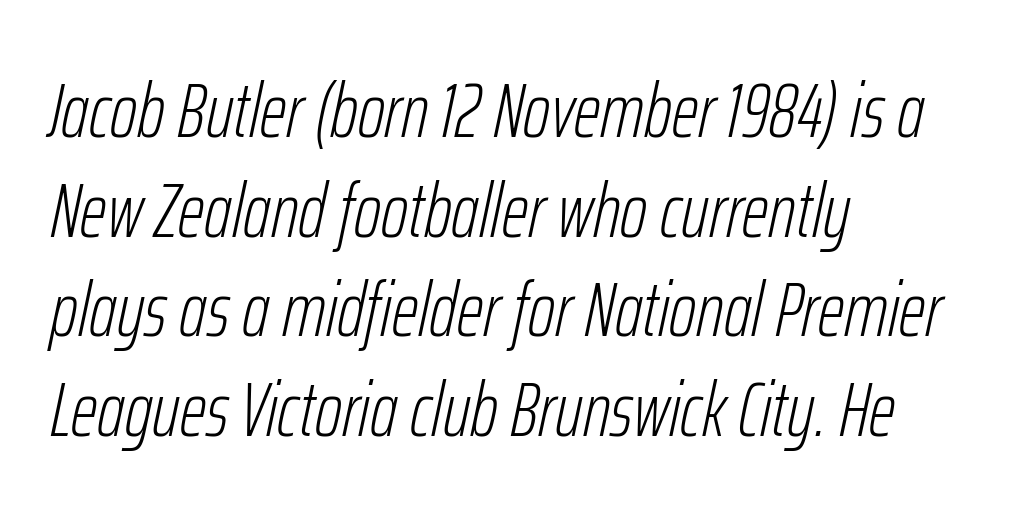
The image shows 76 px light, condensed type, italic (leaning right); set left-aligned, normal line spacing (1.31x), normal letter spacing, not underlined; low stroke contrast and a medium x-height.
